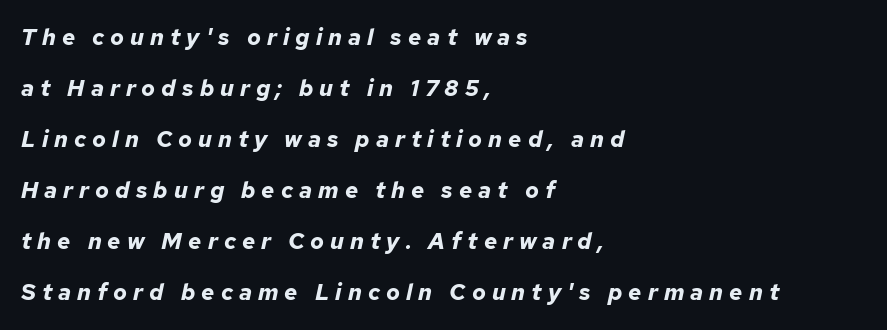
Quick note: interline space is abundant. The gaps between neighbouring characters are conspicuously large. Weight check: bold — yes, fully. Notice how the passage keeps a crisp vertical edge on the left only. The typography opts for an oblique posture over an upright one. A clean baseline with only descenders dipping below it.
